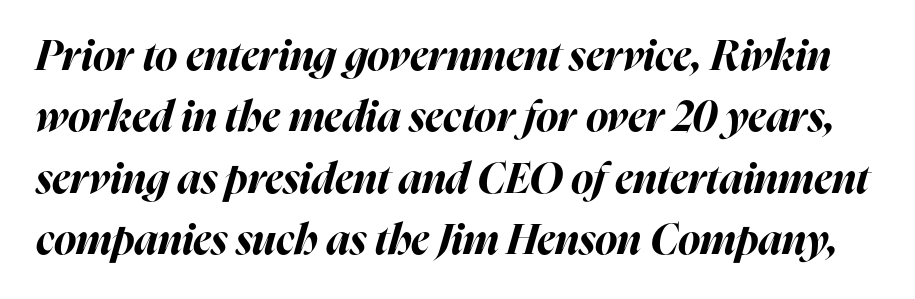
Think of a printed novel: that variable character pitch is what you see here. Standard letterfit; no display-style spreading of the glyphs. Underlining? Definitely not there. Looking at the ascenders, they clearly lean.
